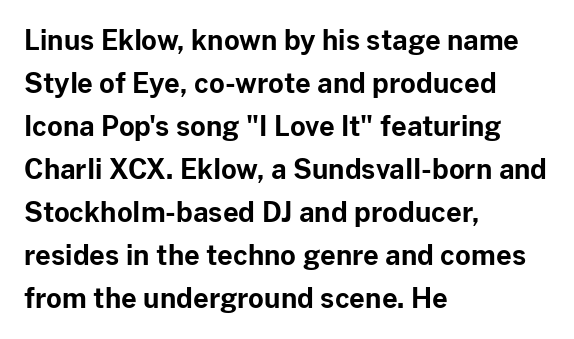
Typesetter's note: full bold, strokes at maximum text heaviness. Quick note: interline space is typical. Compared with a centered layout, this one pins lines to the left instead. Tall strokes in this sample are plumb rather than angled. The tracking reads as untouched default to a designer's eye. Has an underline been added? It has not.
